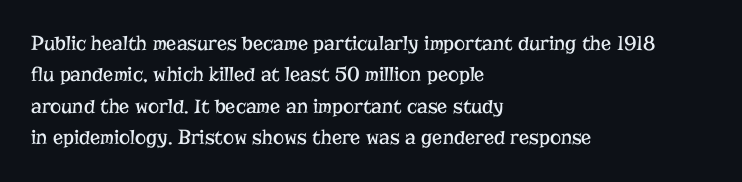
Each row of text sits above clean, open space. Italic? Not at all — the glyphs are vertical. Typeset ragged right — the left edge is the straight one. Each word holds together tightly as a unit, with standard inter-letter gaps. Interline gaps are of average width in this sample.
